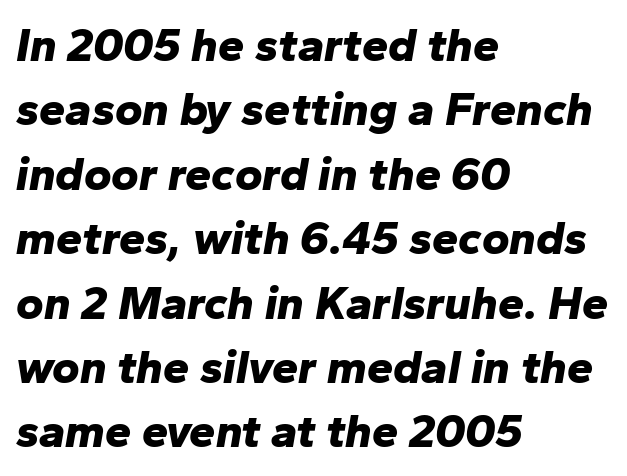
Q: Is the text bold? A: Yes.
Q: Is the text italic (slanted)? A: Yes, it leans right by about 10 degrees.
Q: Is the text underlined? A: No.
Q: How is the paragraph aligned? A: Left-aligned.
Q: Is the spacing between letters normal or unusually wide? A: Normal.
Q: Is the spacing between lines tight, normal or loose? A: Normal.
Q: Width (condensed, normal, or wide)? A: Normal.
Q: Stroke contrast? A: Low.
Q: x-height? A: Medium.
Q: Monospaced? A: No.
